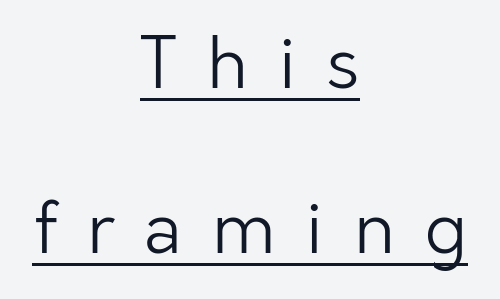
{"serif": "no", "italic": "no", "bold": "no", "weight": "light", "width": "normal", "stroke_contrast": "low", "x_height": "medium", "monospaced": "no", "underline": "yes", "align": "center", "line_spacing": "loose", "line_spacing_ratio": 2.32, "letter_spacing": "wide", "letter_spacing_em": 0.42, "glyph_px": 71}
